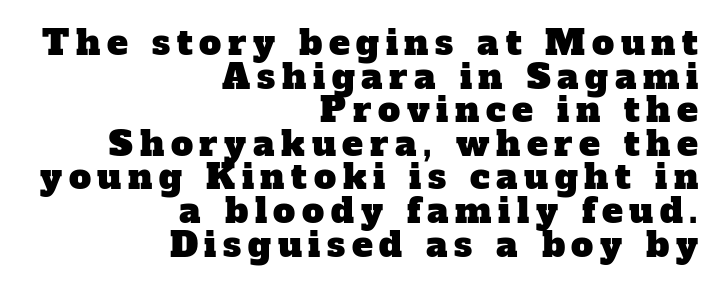
{"serif": "yes", "width": "normal", "stroke_contrast": "low", "x_height": "medium", "monospaced": "no", "underline": "no", "align": "right", "line_spacing": "tight", "line_spacing_ratio": 0.96, "glyph_px": 35}
